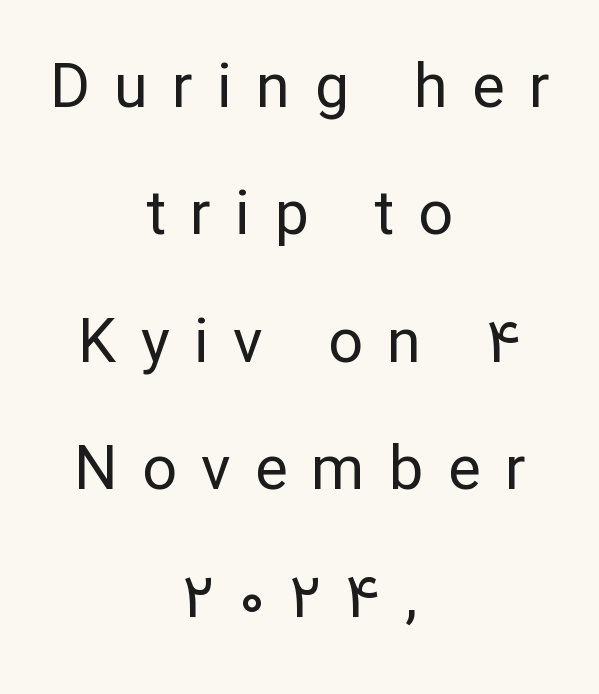
The zone under the glyphs is completely vacant. Is there much room between lines? Yes — plenty of vertical air separates them. The axis of the letterforms is exactly vertical. Words appear elongated and porous because spacing is wide.
